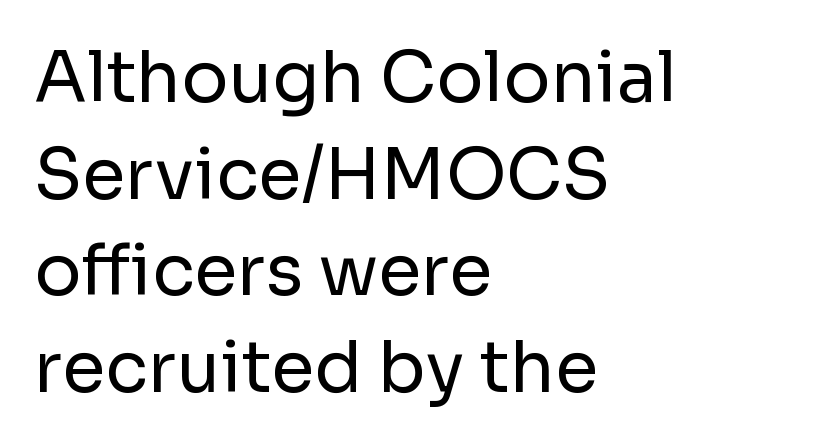
The image shows 70 px regular-weight sans-serif type, upright; set left-aligned, normal line spacing (1.38x), normal letter spacing, not underlined; low stroke contrast and a medium x-height.
